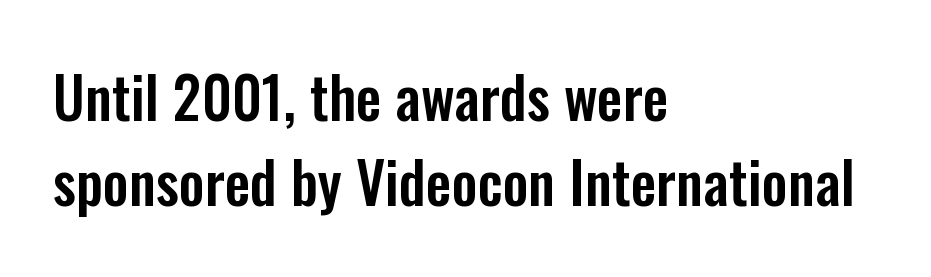
The image shows 57 px condensed sans-serif type, upright; set left-aligned, normal line spacing (1.5x), normal letter spacing, not underlined; low stroke contrast and a medium x-height.
